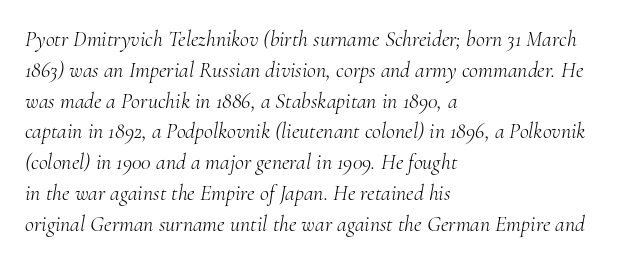
{"italic": "yes", "lean": "right", "slant_degrees": 10, "bold": "no", "underline": "no", "align": "left", "line_spacing": "normal", "line_spacing_ratio": 1.4, "letter_spacing": "normal", "letter_spacing_em": 0.0, "glyph_px": 22}
